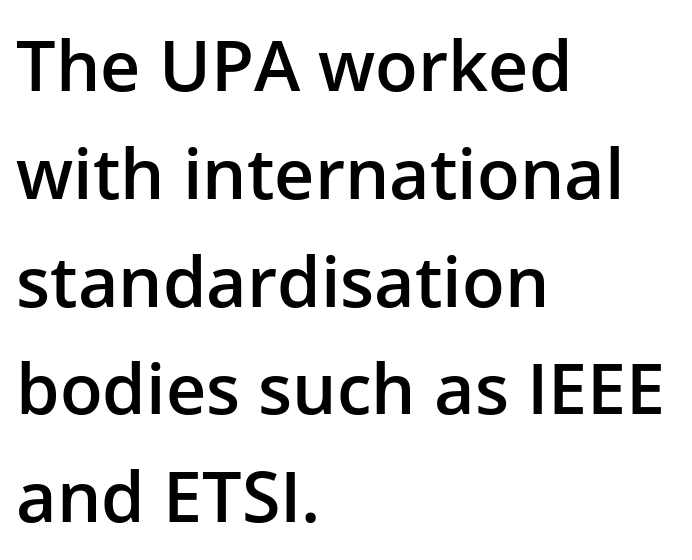
Serif or sans? Sans — the stroke terminals are bare. Stroke thickness is moderately raised; the sample reads as semibold. If you drew a line through each stem, it would be perfectly vertical. Descenders are the only things crossing below the line.
